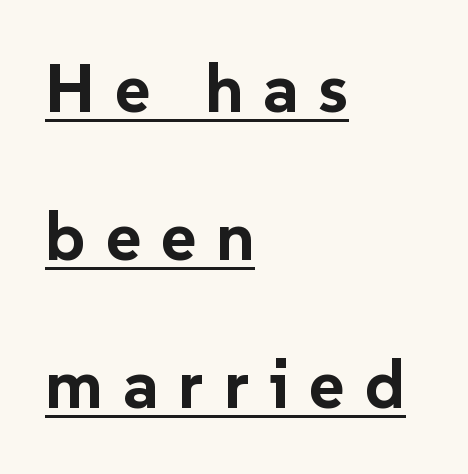
Is this a fixed-width face? No — the glyphs have proportional, varying widths. This is roman type, the default non-slanted kind. Underlining? Definitely there. Successive baselines arrive slowly, with a big drop between each. If you drew a ruler down the left edge, every line would touch it.
